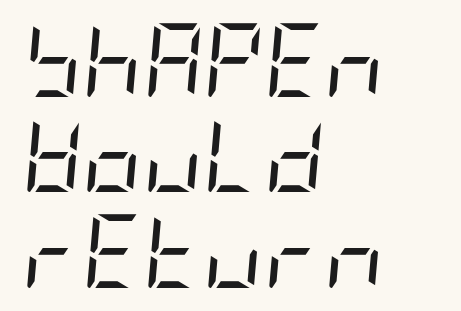
Does the leading feel generous? No, just average. Quick note: underline off. Horizontal alignment here is leftward, the default for most running prose. The face used here is rendered with its standard letterfit. Designer's note — italics engaged. Unbolded letterforms with no extra heft.
